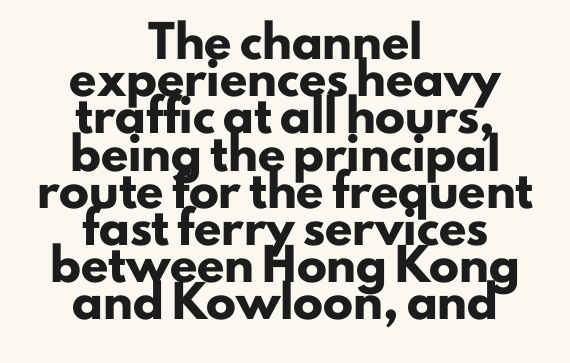
Q: Is the text bold? A: Yes.
Q: Is the text italic (slanted)? A: No, it is upright.
Q: Is the typeface a serif or a sans-serif typeface? A: Sans-serif.
Q: Is the text underlined? A: No.
Q: How is the paragraph aligned? A: Centered.
Q: Is the spacing between letters normal or unusually wide? A: Normal.
Q: Width (condensed, normal, or wide)? A: Normal.
Q: Stroke contrast? A: Low.
Q: x-height? A: Small.
Q: Monospaced? A: No.
